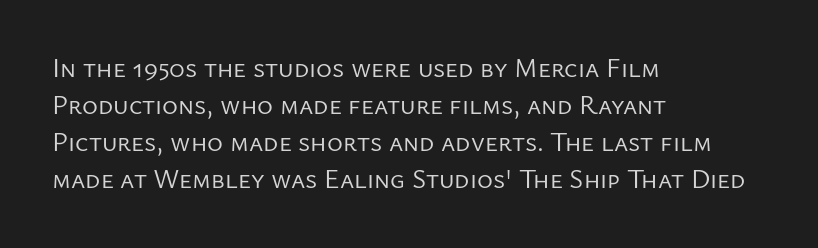
Q: Is the text bold? A: No.
Q: Is the text italic (slanted)? A: No, it is upright.
Q: Is the text underlined? A: No.
Q: How is the paragraph aligned? A: Left-aligned.
Q: Is the spacing between letters normal or unusually wide? A: Normal.
Q: Is the spacing between lines tight, normal or loose? A: Normal.
